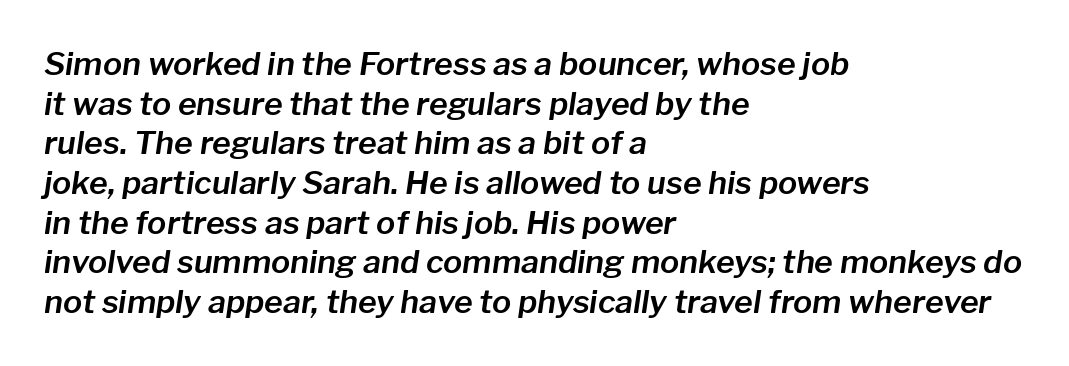
{"italic": "yes", "lean": "right", "slant_degrees": 8, "width": "normal", "stroke_contrast": "low", "x_height": "medium", "monospaced": "no", "underline": "no", "align": "left", "line_spacing_ratio": 1.24, "letter_spacing": "normal", "letter_spacing_em": 0.0, "glyph_px": 32}
